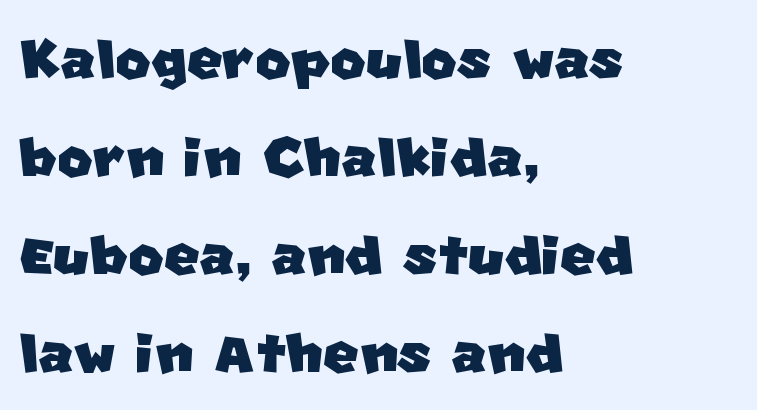
The image shows 76 px sans-serif type; set left-aligned, normal line spacing (1.29x), normal letter spacing, not underlined; low stroke contrast and a large x-height.
